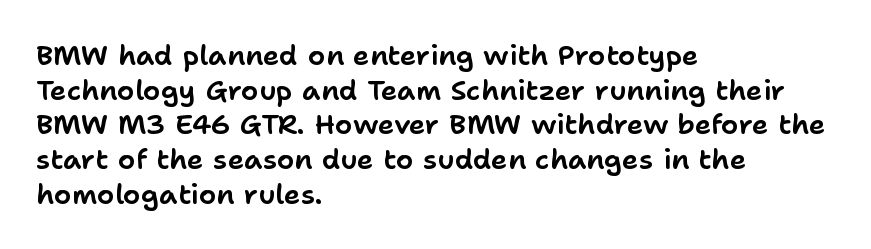
The image shows 28 px sans-serif type, upright; set left-aligned, line spacing 1.24x, normal letter spacing, not underlined; low stroke contrast and a medium x-height.
